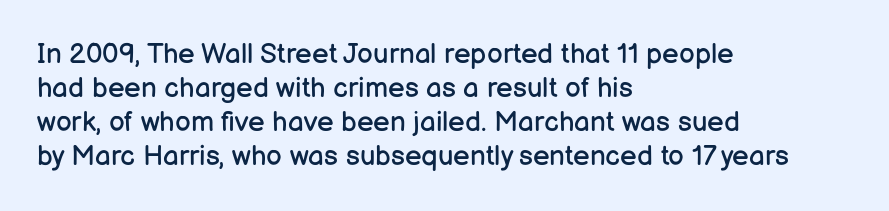
Q: Is the text bold? A: No.
Q: Is the text italic (slanted)? A: No, it is upright.
Q: Is the typeface a serif or a sans-serif typeface? A: Sans-serif.
Q: Is the text underlined? A: No.
Q: How is the paragraph aligned? A: Left-aligned.
Q: Is the spacing between letters normal or unusually wide? A: Normal.
Q: Width (condensed, normal, or wide)? A: Normal.
Q: Stroke contrast? A: Low.
Q: x-height? A: Medium.
Q: Monospaced? A: No.
